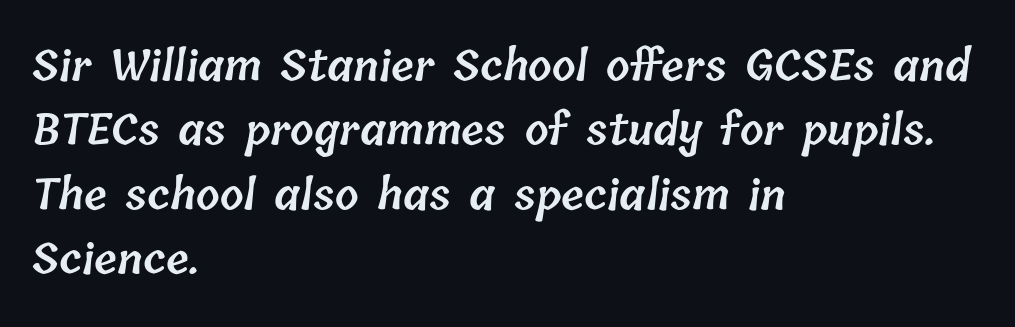
The image shows 42 px semibold type; set left-aligned, normal line spacing (1.53x), normal letter spacing, not underlined; low stroke contrast and a medium x-height.
